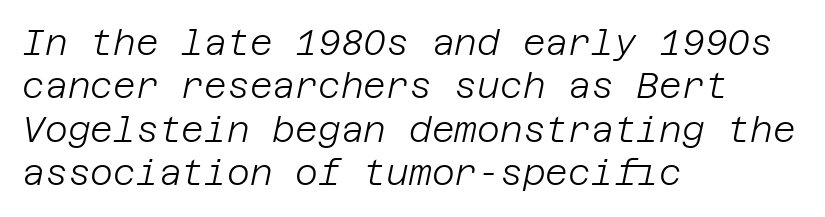
You can tell it's italic because the verticals aren't actually vertical. The words here are not underlined. Ink coverage per letter is moderate at most. Is the letter spacing exaggerated? No — it looks like the ordinary default.
